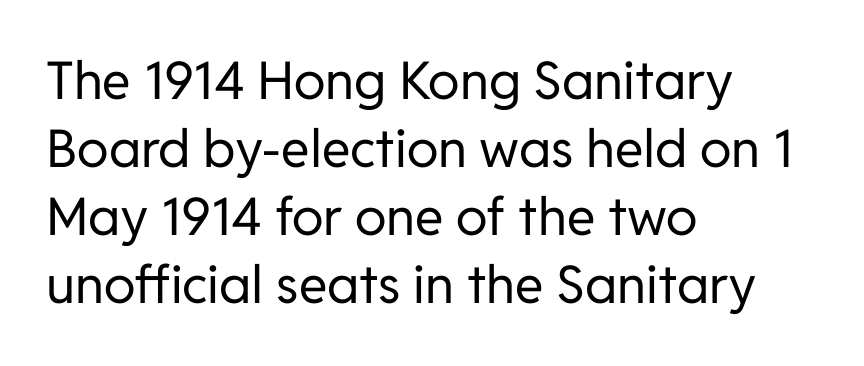
Q: Is the text bold? A: No.
Q: Is the text italic (slanted)? A: No, it is upright.
Q: Is the typeface a serif or a sans-serif typeface? A: Sans-serif.
Q: Is the text underlined? A: No.
Q: How is the paragraph aligned? A: Left-aligned.
Q: Is the spacing between letters normal or unusually wide? A: Normal.
Q: Is the spacing between lines tight, normal or loose? A: Normal.
Q: Width (condensed, normal, or wide)? A: Normal.
Q: Stroke contrast? A: Low.
Q: x-height? A: Medium.
Q: Monospaced? A: No.
